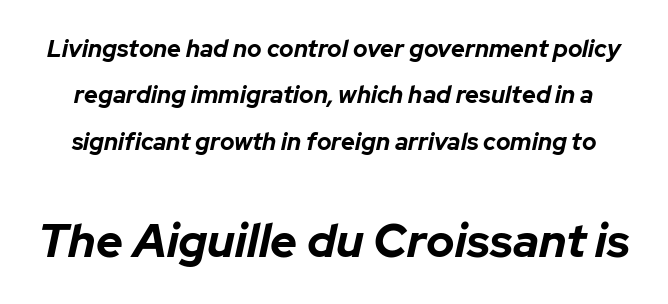
The sample has been set heavy, in full bold. Nobody drew a line under any word here. What stands out about the letter spacing? Nothing — it is the standard amount. The emphasis by scale lands on block number two, below. The space between consecutive lines is lavish. Looks like regular typesetting: each glyph gets only the width it needs.
